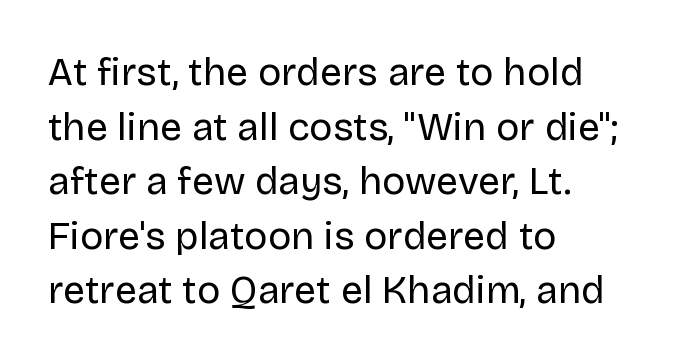
This is not heavy type; no bold has been used. Each letter keeps its own natural width here, so spacing adapts to shape. Compared with typical paragraphs, the rows here are spaced about the same. The gap between lines stays unmarked. Standard letterfit; no display-style spreading of the glyphs.
